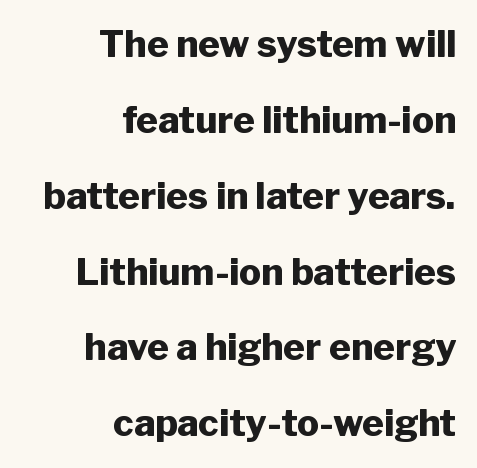
Q: Is the text bold? A: Yes.
Q: Is the text italic (slanted)? A: No, it is upright.
Q: Is the typeface a serif or a sans-serif typeface? A: Sans-serif.
Q: Is the text underlined? A: No.
Q: How is the paragraph aligned? A: Right-aligned.
Q: Is the spacing between letters normal or unusually wide? A: Normal.
Q: Is the spacing between lines tight, normal or loose? A: Loose.
Q: Width (condensed, normal, or wide)? A: Normal.
Q: Stroke contrast? A: Low.
Q: x-height? A: Medium.
Q: Monospaced? A: No.
